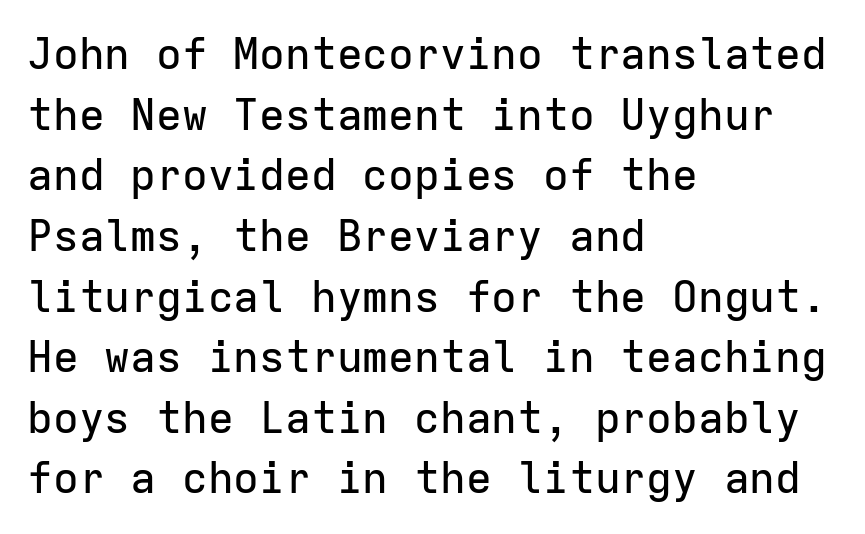
Q: Is the text italic (slanted)? A: No, it is upright.
Q: Is the typeface a serif or a sans-serif typeface? A: Sans-serif.
Q: Is the text underlined? A: No.
Q: How is the paragraph aligned? A: Left-aligned.
Q: Is the spacing between letters normal or unusually wide? A: Normal.
Q: Is the spacing between lines tight, normal or loose? A: Normal.
Q: Width (condensed, normal, or wide)? A: Normal.
Q: Stroke contrast? A: Low.
Q: x-height? A: Medium.
Q: Monospaced? A: Yes.
